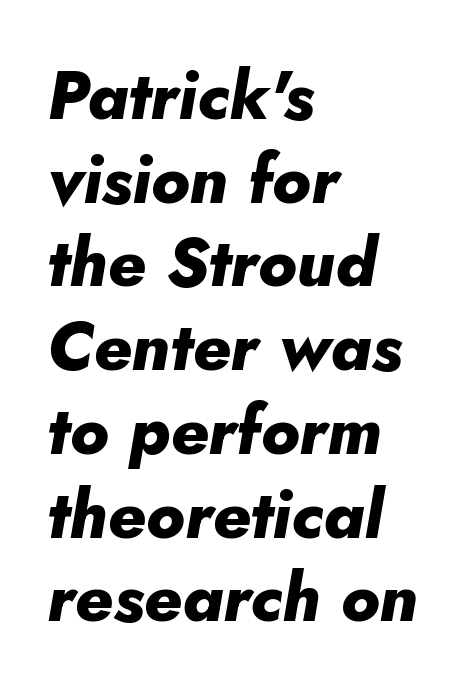
Q: Is the text bold? A: Yes.
Q: Is the text italic (slanted)? A: Yes, it leans right by about 5 degrees.
Q: Is the text underlined? A: No.
Q: How is the paragraph aligned? A: Left-aligned.
Q: Is the spacing between letters normal or unusually wide? A: Normal.
Q: Is the spacing between lines tight, normal or loose? A: Normal.
Q: Width (condensed, normal, or wide)? A: Normal.
Q: Stroke contrast? A: Low.
Q: x-height? A: Small.
Q: Monospaced? A: No.
